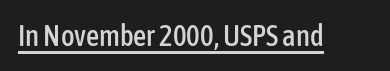
Beneath each row of characters lies a ruled line. Honestly, the letter spacing is just normal — you wouldn't notice it. Letterform terminals end flat and unadorned throughout the passage. The type sits square on the baseline with zero lean. The passage shown is typed in a proportional face where columns would drift.
